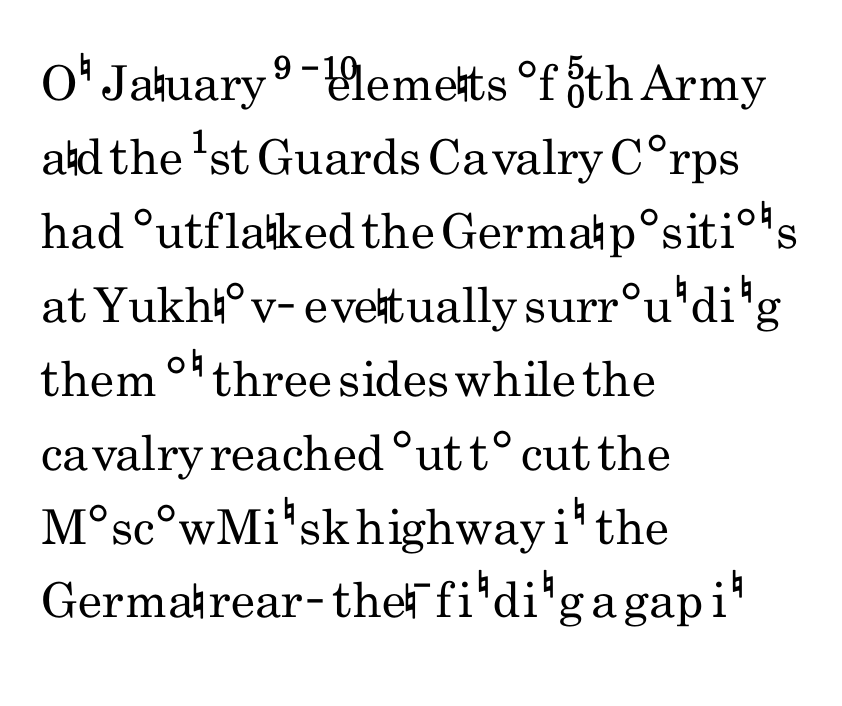
The zone under the glyphs is completely vacant. Leading: standard. Think of a printed novel: that variable character pitch is what you see here. This rendering leaves character spacing at its baseline value.
